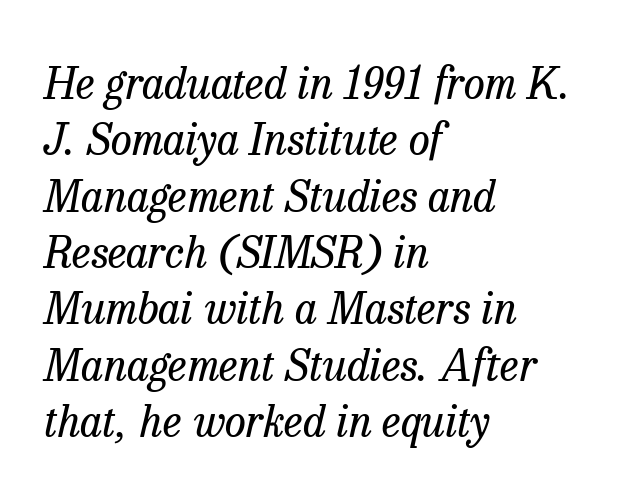
The image shows 43 px regular-weight serif type, italic (leaning right); set left-aligned, normal line spacing (1.31x), normal letter spacing, not underlined; low stroke contrast and a medium x-height.
